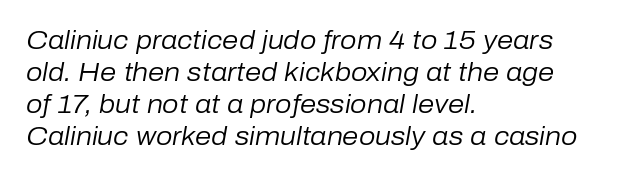
Q: Is the text bold? A: No.
Q: Is the text italic (slanted)? A: Yes, it leans right by about 10 degrees.
Q: Is the text underlined? A: No.
Q: How is the paragraph aligned? A: Left-aligned.
Q: Is the spacing between letters normal or unusually wide? A: Normal.
